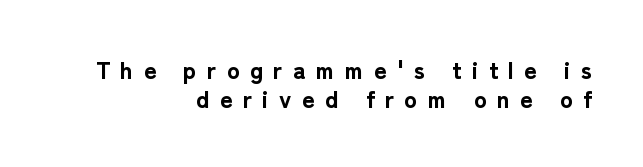
{"italic": "no", "bold": "yes", "underline": "no", "align": "right", "line_spacing_ratio": 1.22, "letter_spacing": "wide", "letter_spacing_em": 0.43, "glyph_px": 24}
